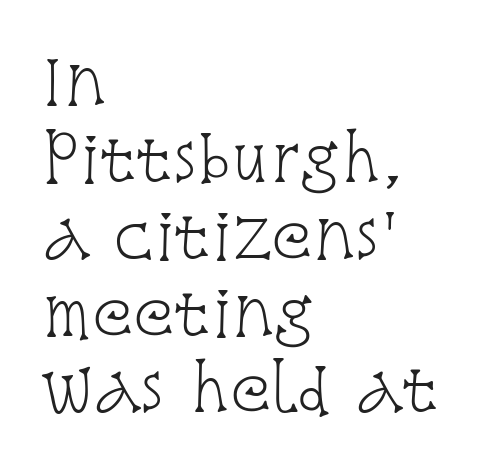
The image shows 61 px light, condensed serif type, upright; set left-aligned, normal line spacing (1.26x), normal letter spacing, not underlined; low stroke contrast and a large x-height.
